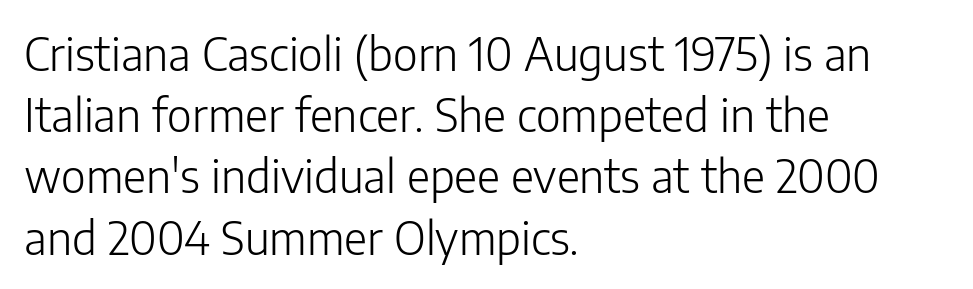
Q: Is the text bold? A: No.
Q: Is the text italic (slanted)? A: No, it is upright.
Q: Is the typeface a serif or a sans-serif typeface? A: Sans-serif.
Q: Is the text underlined? A: No.
Q: How is the paragraph aligned? A: Left-aligned.
Q: Is the spacing between letters normal or unusually wide? A: Normal.
Q: Is the spacing between lines tight, normal or loose? A: Normal.
Q: Width (condensed, normal, or wide)? A: Normal.
Q: Stroke contrast? A: Low.
Q: x-height? A: Medium.
Q: Monospaced? A: No.
